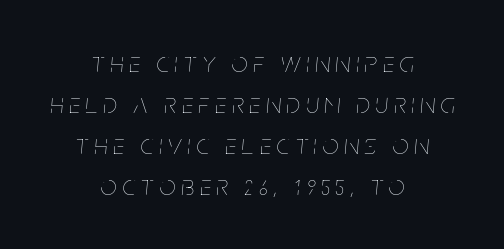
The rendering inserts visible extra space after every character. Underlining? Definitely not there. The rendering applies a slant to the glyphs. A light-to-regular cut is what we see here.
